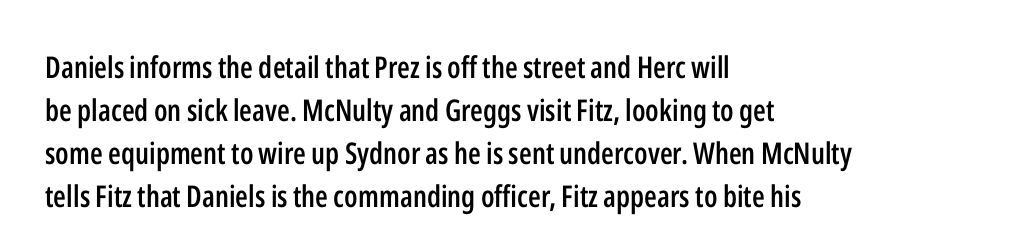
Notice how the stems are strictly vertical — no italics here. Each letter keeps its own natural width here, so spacing adapts to shape. Are there feet on the stems? There aren't — it's a sans. Compared with typical paragraphs, the rows here are spaced about the same. How heavy is the stroke? Medium-heavy — a semibold, shy of bold. Between one letter and the next there's only the usual sliver of space.
